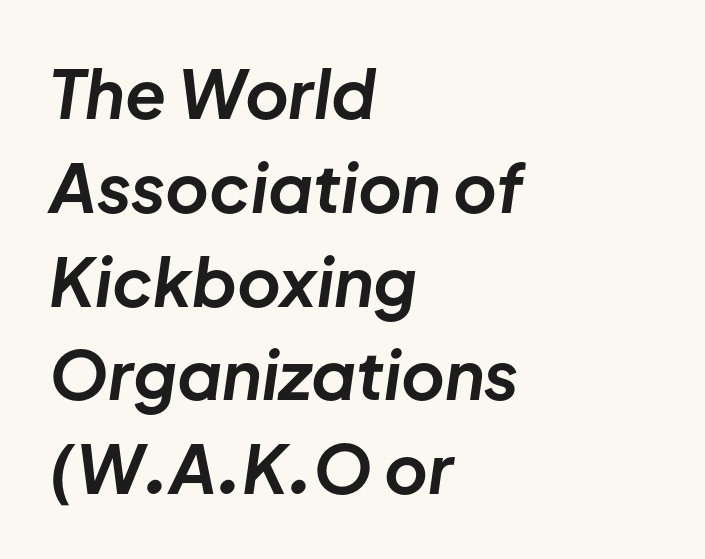
Q: Is the text bold? A: Yes.
Q: Is the text italic (slanted)? A: Yes, it leans right by about 8 degrees.
Q: Is the text underlined? A: No.
Q: How is the paragraph aligned? A: Left-aligned.
Q: Is the spacing between letters normal or unusually wide? A: Normal.
Q: Is the spacing between lines tight, normal or loose? A: Normal.
Q: Width (condensed, normal, or wide)? A: Normal.
Q: Stroke contrast? A: Low.
Q: x-height? A: Medium.
Q: Monospaced? A: No.
